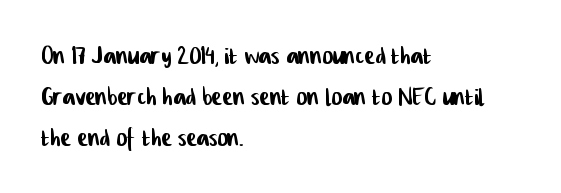
The image shows 32 px condensed sans-serif type; set left-aligned, normal line spacing (1.28x), normal letter spacing, not underlined; low stroke contrast and a medium x-height.
